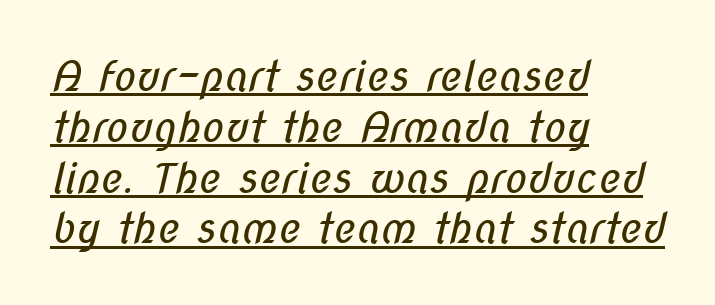
Q: Is the text bold? A: No.
Q: Is the typeface a serif or a sans-serif typeface? A: Sans-serif.
Q: Is the text underlined? A: Yes.
Q: How is the paragraph aligned? A: Left-aligned.
Q: Is the spacing between letters normal or unusually wide? A: Normal.
Q: Width (condensed, normal, or wide)? A: Condensed.
Q: Stroke contrast? A: Low.
Q: x-height? A: Medium.
Q: Monospaced? A: No.
